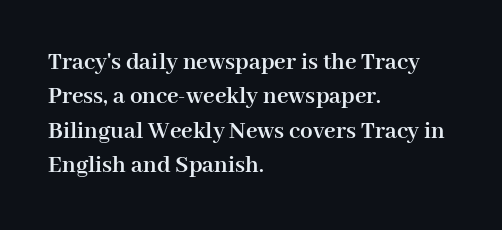
Q: Is the text bold? A: Yes.
Q: Is the text italic (slanted)? A: No, it is upright.
Q: Is the text underlined? A: No.
Q: How is the paragraph aligned? A: Left-aligned.
Q: Is the spacing between letters normal or unusually wide? A: Normal.
Q: Is the spacing between lines tight, normal or loose? A: Normal.
